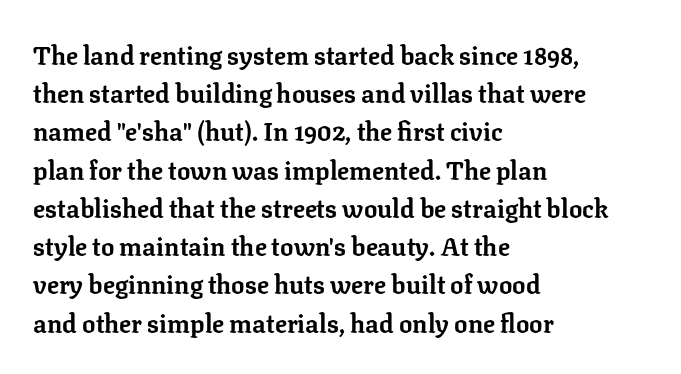
{"italic": "no", "bold": "yes", "underline": "no", "align": "left", "line_spacing": "normal", "line_spacing_ratio": 1.53, "letter_spacing": "normal", "letter_spacing_em": 0.0, "glyph_px": 25}
